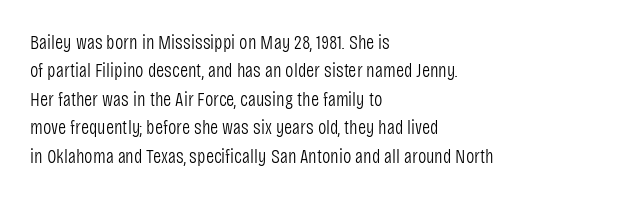
The image shows 20 px text type, upright; set left-aligned, normal line spacing (1.42x), normal letter spacing, not underlined.
